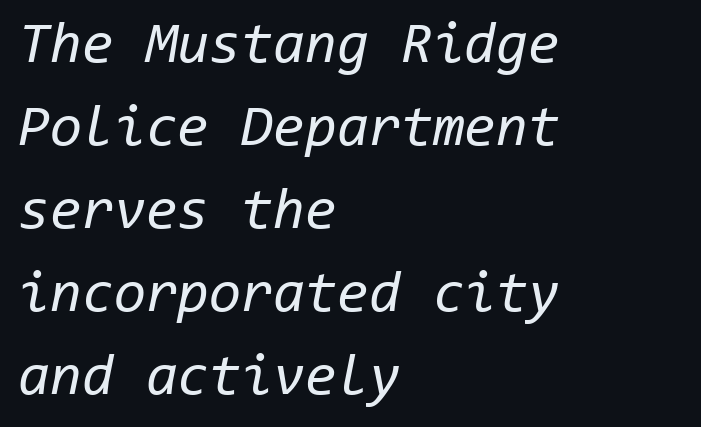
{"italic": "yes", "lean": "right", "slant_degrees": 11, "bold": "no", "weight": "regular", "width": "normal", "stroke_contrast": "low", "x_height": "medium", "monospaced": "yes", "underline": "no", "align": "left", "line_spacing": "normal", "line_spacing_ratio": 1.43, "letter_spacing": "normal", "letter_spacing_em": 0.0, "glyph_px": 58}
